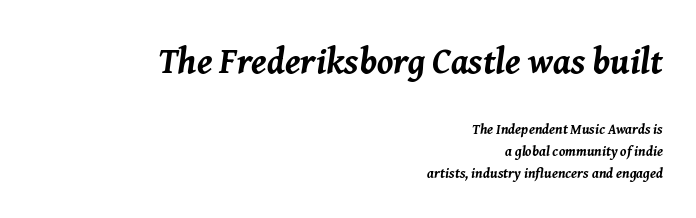
{"italic": "yes", "lean": "right", "slant_degrees": 8, "bold": "yes", "weight": "bold", "width": "normal", "stroke_contrast": "medium", "x_height": "medium", "monospaced": "no", "underline": "no", "align": "right", "line_spacing": "normal", "line_spacing_ratio": 1.57, "letter_spacing": "normal", "letter_spacing_em": 0.0, "larger_block": "first", "size_ratio": 2.57, "glyph_px": 36}
